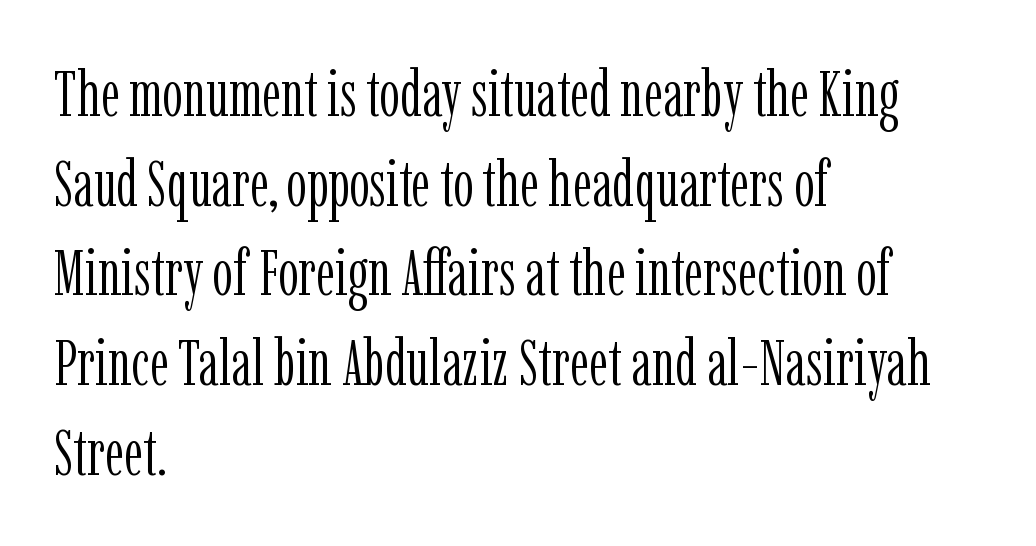
Q: Is the text bold? A: No.
Q: Is the text italic (slanted)? A: No, it is upright.
Q: Is the typeface a serif or a sans-serif typeface? A: Serif.
Q: Is the text underlined? A: No.
Q: How is the paragraph aligned? A: Left-aligned.
Q: Is the spacing between letters normal or unusually wide? A: Normal.
Q: Is the spacing between lines tight, normal or loose? A: Normal.
Q: Width (condensed, normal, or wide)? A: Condensed.
Q: Stroke contrast? A: Low.
Q: x-height? A: Medium.
Q: Monospaced? A: No.
